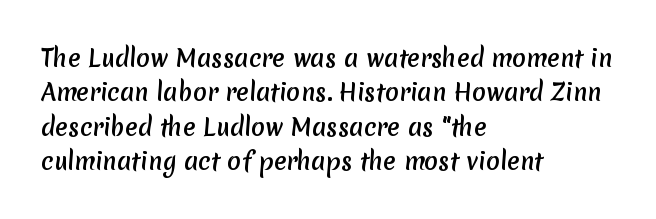
{"underline": "no", "align": "left", "line_spacing": "normal", "line_spacing_ratio": 1.49, "letter_spacing": "normal", "letter_spacing_em": 0.0, "glyph_px": 23}
